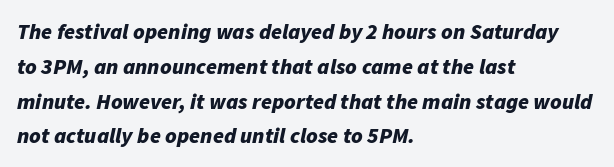
Q: Is the text bold? A: Yes.
Q: Is the text italic (slanted)? A: Yes, it leans right by about 11 degrees.
Q: Is the text underlined? A: No.
Q: How is the paragraph aligned? A: Left-aligned.
Q: Is the spacing between letters normal or unusually wide? A: Normal.
Q: Is the spacing between lines tight, normal or loose? A: Normal.
